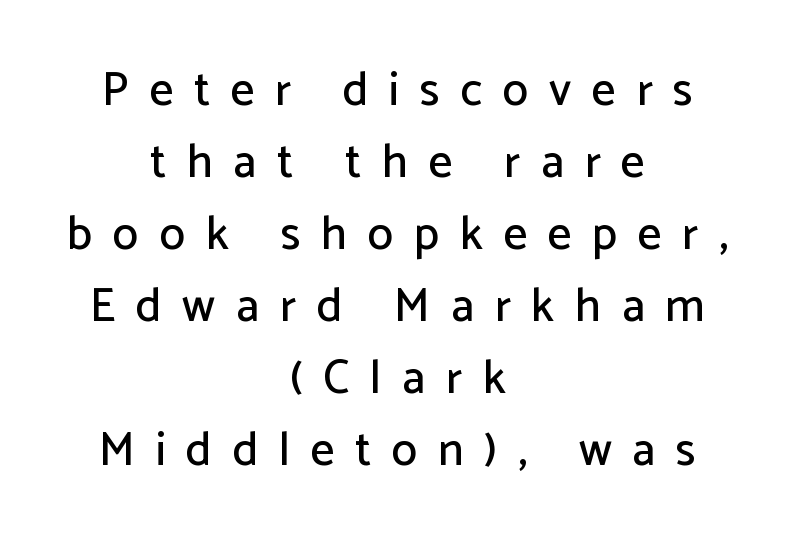
Q: Is the text italic (slanted)? A: No, it is upright.
Q: Is the typeface a serif or a sans-serif typeface? A: Sans-serif.
Q: Is the text underlined? A: No.
Q: How is the paragraph aligned? A: Centered.
Q: Is the spacing between letters normal or unusually wide? A: Unusually wide.
Q: Is the spacing between lines tight, normal or loose? A: Normal.
Q: Width (condensed, normal, or wide)? A: Normal.
Q: Stroke contrast? A: Low.
Q: x-height? A: Medium.
Q: Monospaced? A: No.
